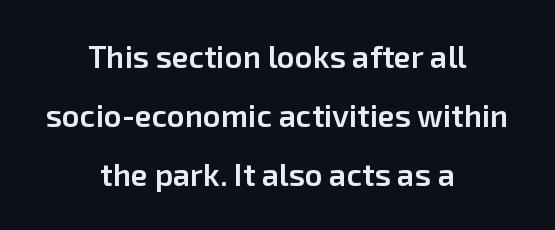
Q: Is the text bold? A: Semi-bold.
Q: Is the text italic (slanted)? A: No, it is upright.
Q: Is the typeface a serif or a sans-serif typeface? A: Sans-serif.
Q: Is the text underlined? A: No.
Q: How is the paragraph aligned? A: Centered.
Q: Is the spacing between letters normal or unusually wide? A: Normal.
Q: Is the spacing between lines tight, normal or loose? A: Loose.
Q: Width (condensed, normal, or wide)? A: Normal.
Q: Stroke contrast? A: Low.
Q: x-height? A: Medium.
Q: Monospaced? A: No.
